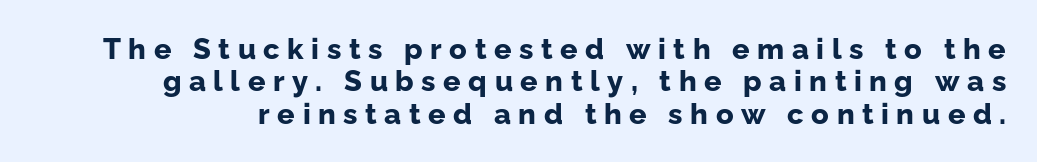
The image shows 29 px bold sans-serif type, upright; set tight line spacing (1.12x), unusually wide letter spacing (+0.26 em), not underlined; low stroke contrast and a medium x-height.
